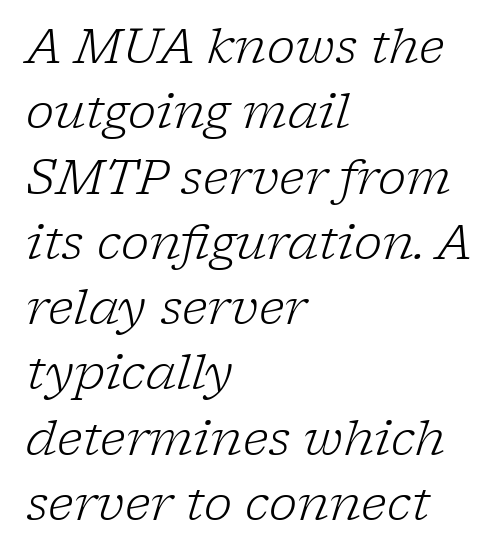
Q: Is the text bold? A: No.
Q: Is the text italic (slanted)? A: Yes, it leans right by about 17 degrees.
Q: Is the typeface a serif or a sans-serif typeface? A: Serif.
Q: Is the text underlined? A: No.
Q: How is the paragraph aligned? A: Left-aligned.
Q: Is the spacing between letters normal or unusually wide? A: Normal.
Q: Is the spacing between lines tight, normal or loose? A: Normal.
Q: Width (condensed, normal, or wide)? A: Normal.
Q: Stroke contrast? A: Low.
Q: x-height? A: Medium.
Q: Monospaced? A: No.
